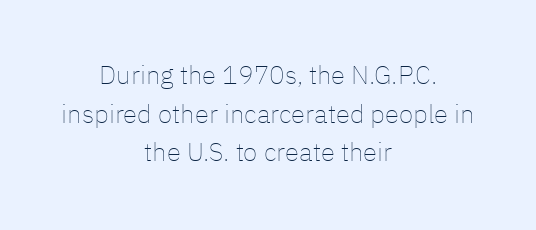
{"italic": "no", "bold": "no", "underline": "no", "align": "center", "line_spacing": "normal", "line_spacing_ratio": 1.49, "letter_spacing": "normal", "letter_spacing_em": 0.0, "glyph_px": 26}
